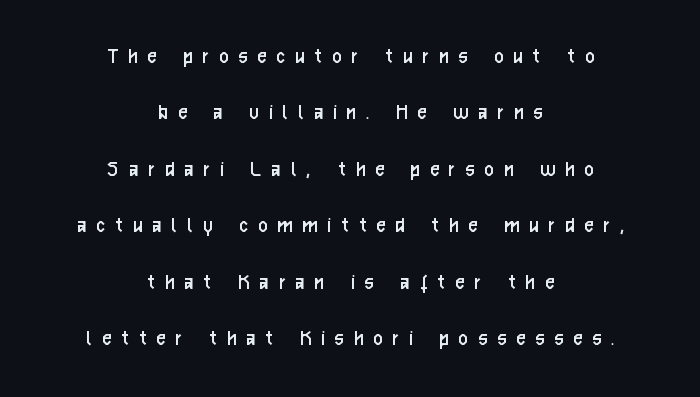
Q: Is the text bold? A: No.
Q: Is the text italic (slanted)? A: No, it is upright.
Q: Is the text underlined? A: No.
Q: How is the paragraph aligned? A: Centered.
Q: Is the spacing between letters normal or unusually wide? A: Unusually wide.
Q: Is the spacing between lines tight, normal or loose? A: Loose.
